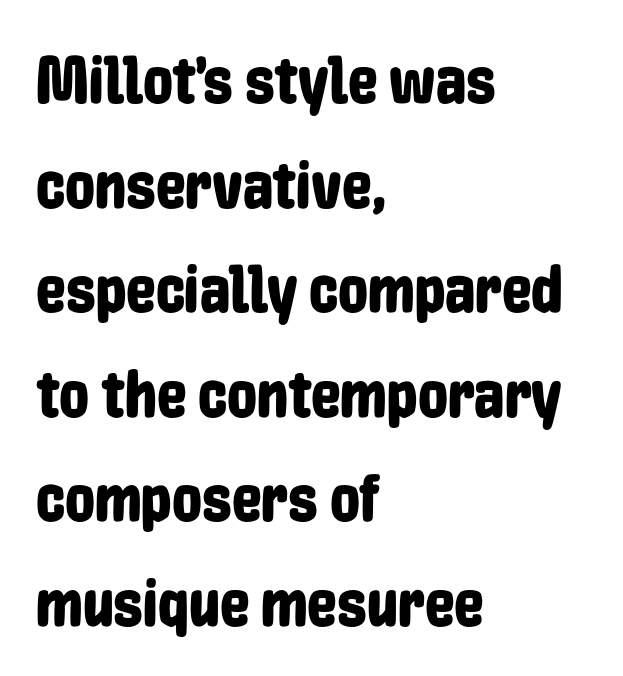
{"serif": "no", "italic": "no", "width": "condensed", "stroke_contrast": "low", "x_height": "medium", "monospaced": "no", "underline": "no", "align": "left", "line_spacing": "normal", "line_spacing_ratio": 1.56, "letter_spacing": "normal", "letter_spacing_em": 0.0, "glyph_px": 67}
